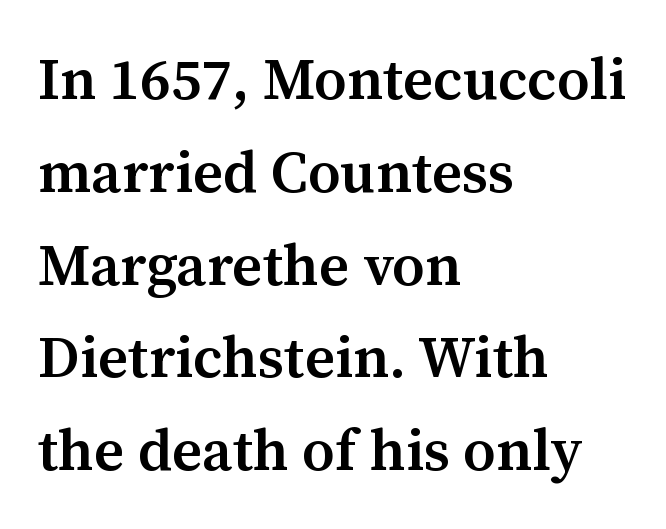
Q: Is the text bold? A: Semi-bold.
Q: Is the text italic (slanted)? A: No, it is upright.
Q: Is the typeface a serif or a sans-serif typeface? A: Serif.
Q: Is the text underlined? A: No.
Q: How is the paragraph aligned? A: Left-aligned.
Q: Is the spacing between letters normal or unusually wide? A: Normal.
Q: Is the spacing between lines tight, normal or loose? A: Normal.
Q: Width (condensed, normal, or wide)? A: Normal.
Q: Stroke contrast? A: Medium.
Q: x-height? A: Medium.
Q: Monospaced? A: No.
